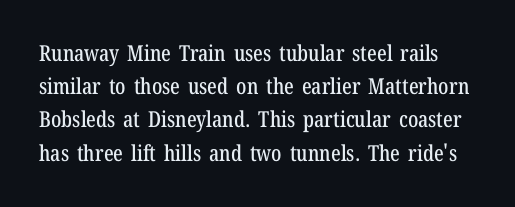
Posture: upright roman. Normally led — the rows are evenly, conventionally spaced. Default kerning and tracking; the words read as compact shapes. Descender tails drop into unmarked territory.
